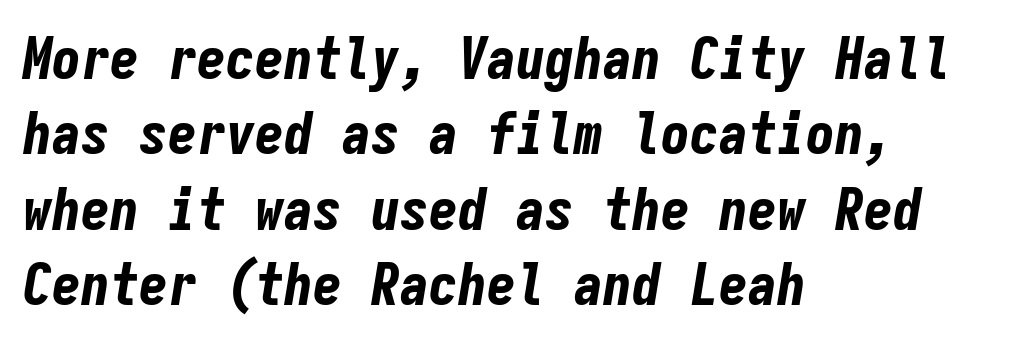
This sample is left-justified, so line endings fall wherever the words run out. When letters slant like this, we call the style italic. Type without underlining. Strong, thick strokes mark this as bold type. How would I describe the line gaps? Plain and ordinary. These lines are rendered in a fixed-pitch font.
